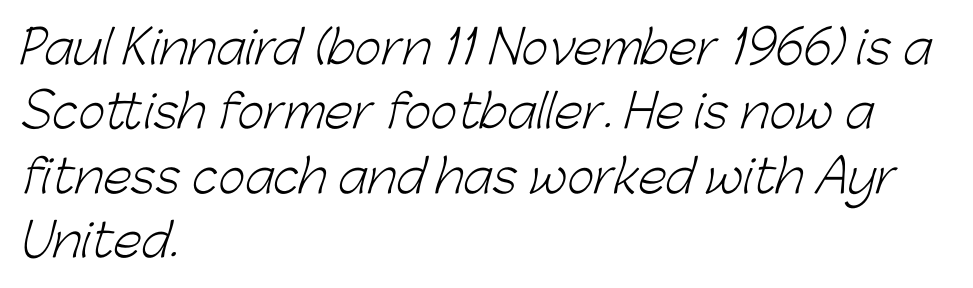
{"serif": "no", "bold": "no", "weight": "light", "width": "normal", "stroke_contrast": "low", "x_height": "medium", "monospaced": "no", "underline": "no", "align": "left", "line_spacing": "normal", "line_spacing_ratio": 1.4, "letter_spacing": "normal", "letter_spacing_em": 0.0, "glyph_px": 46}
